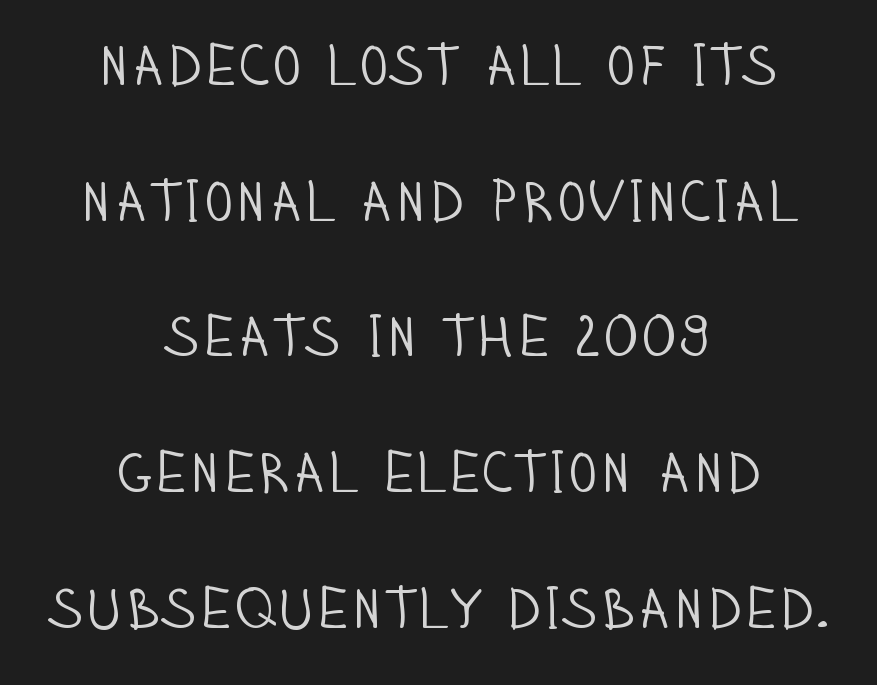
Words float on clear page, feet unadorned. Tall strokes in this sample are plumb rather than angled. Varying glyph widths throughout — classic text-font behaviour. The letters carry no serifs — their stems end cleanly without finishing strokes.
